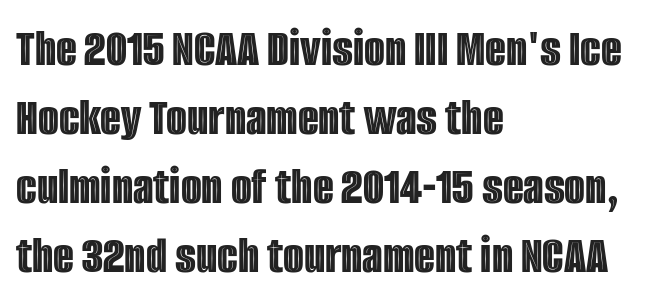
Q: Is the text italic (slanted)? A: No, it is upright.
Q: Is the text underlined? A: No.
Q: How is the paragraph aligned? A: Left-aligned.
Q: Is the spacing between letters normal or unusually wide? A: Normal.
Q: Is the spacing between lines tight, normal or loose? A: Normal.
Q: Width (condensed, normal, or wide)? A: Condensed.
Q: x-height? A: Large.
Q: Monospaced? A: No.
